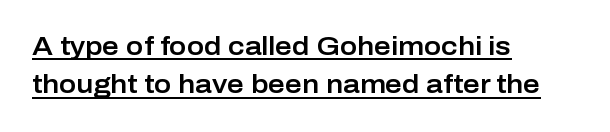
The image shows 26 px text type, upright; set left-aligned, normal line spacing (1.48x), normal letter spacing, underlined.
